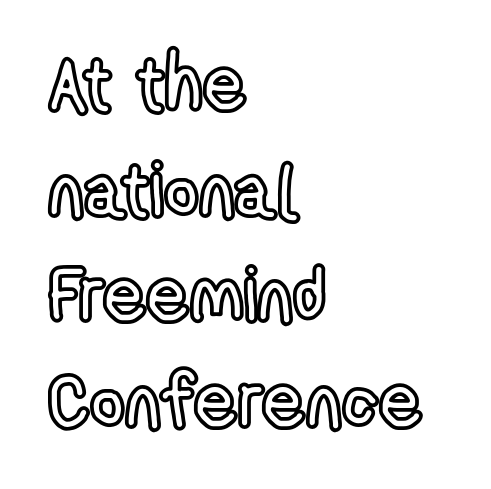
The image shows 75 px condensed type, upright; set left-aligned, normal line spacing (1.41x), normal letter spacing, not underlined; a medium x-height.
